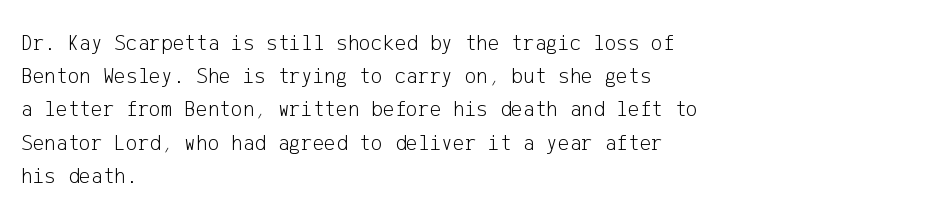
The image shows 22 px text type, upright; set left-aligned, normal line spacing (1.51x), normal letter spacing, not underlined.
